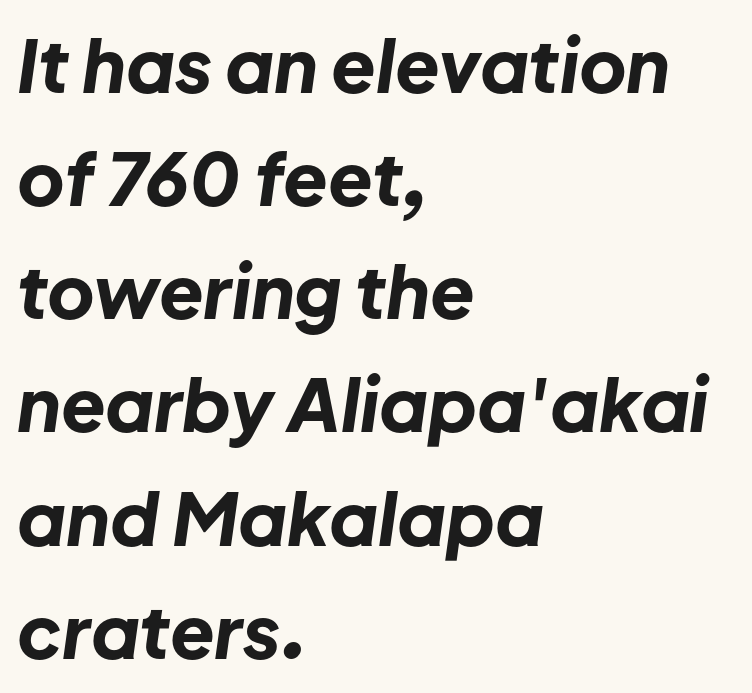
Q: Is the text bold? A: Yes.
Q: Is the text italic (slanted)? A: Yes, it leans right by about 8 degrees.
Q: Is the text underlined? A: No.
Q: How is the paragraph aligned? A: Left-aligned.
Q: Is the spacing between letters normal or unusually wide? A: Normal.
Q: Is the spacing between lines tight, normal or loose? A: Normal.
Q: Width (condensed, normal, or wide)? A: Normal.
Q: Stroke contrast? A: Low.
Q: x-height? A: Medium.
Q: Monospaced? A: No.
